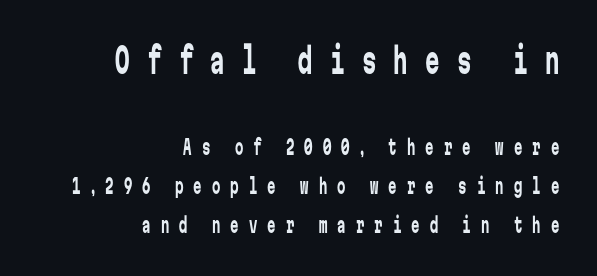
The image shows 36 px regular-weight, condensed sans-serif type, upright, monospaced; set right-aligned, line spacing 1.86x, unusually wide letter spacing (+0.48 em), not underlined; the first (top) block is 1.71x larger; low stroke contrast and a medium x-height.
